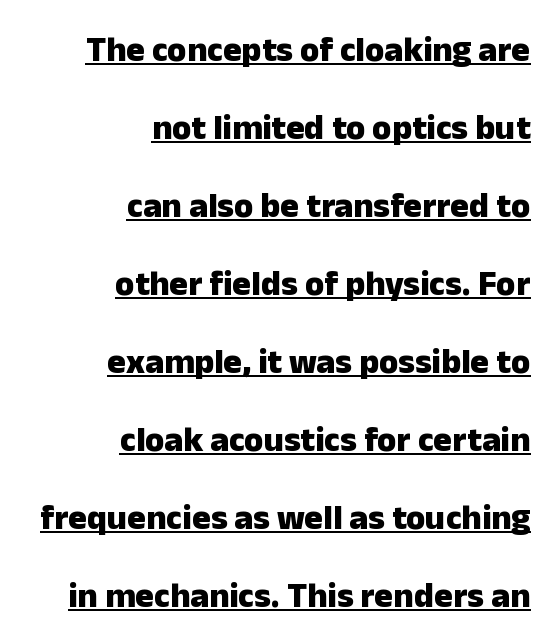
The image shows 35 px heavy sans-serif type, upright; set right-aligned, loose line spacing (2.23x), normal letter spacing, underlined; low stroke contrast and a medium x-height.
